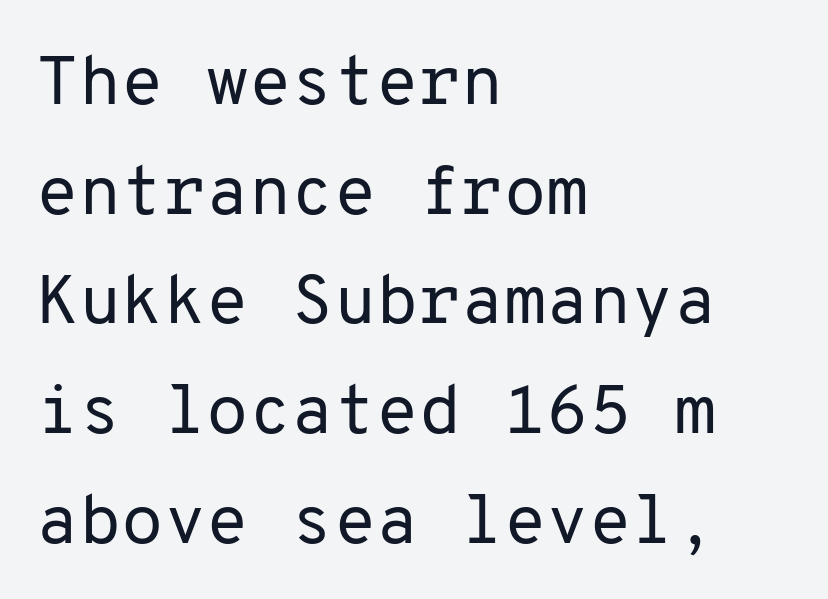
Q: Is the text bold? A: No.
Q: Is the text italic (slanted)? A: No, it is upright.
Q: Is the typeface a serif or a sans-serif typeface? A: Sans-serif.
Q: Is the text underlined? A: No.
Q: How is the paragraph aligned? A: Left-aligned.
Q: Is the spacing between letters normal or unusually wide? A: Normal.
Q: Is the spacing between lines tight, normal or loose? A: Normal.
Q: Width (condensed, normal, or wide)? A: Normal.
Q: Stroke contrast? A: Low.
Q: x-height? A: Medium.
Q: Monospaced? A: Yes.
